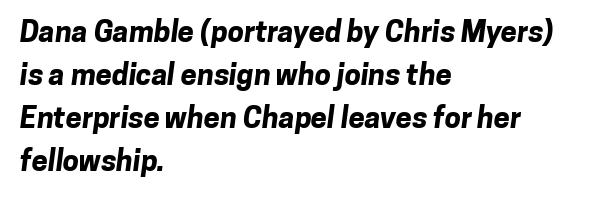
The rendering anchors every line to the left-hand side. You could not count columns in this text — the font is proportionally spaced. Notice how descenders clear the ascenders below comfortably — that's standard leading. I'd call this a sans setting — the letters go barefoot.
